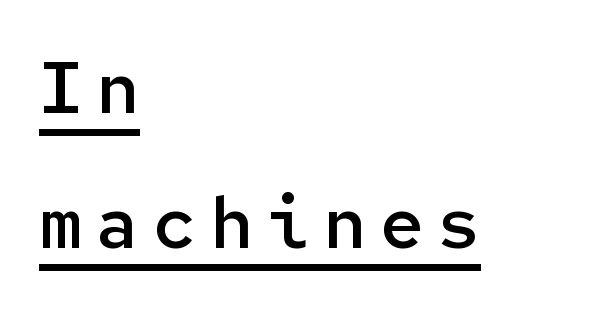
These lines stack with their left ends in a neat column. Is this a fixed-width face? Yes — each glyph sits in an identical cell. In terms of letterform style, serifs are entirely absent. Glance below the letters and you will spot a drawn line. Emphasis by weight is partial: semibold.
